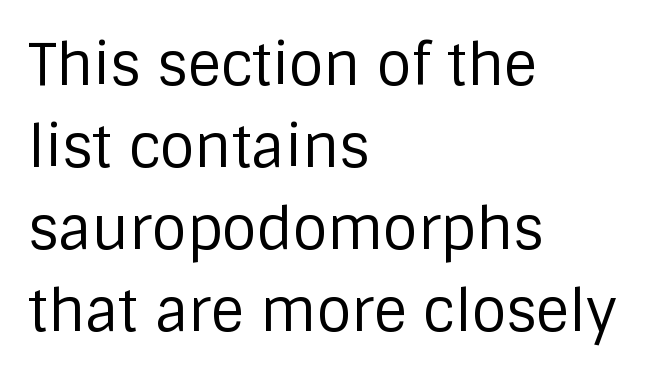
{"serif": "no", "italic": "no", "bold": "no", "weight": "regular", "width": "normal", "stroke_contrast": "low", "x_height": "large", "monospaced": "no", "underline": "no", "align": "left", "line_spacing": "normal", "line_spacing_ratio": 1.44, "letter_spacing": "normal", "letter_spacing_em": 0.0, "glyph_px": 57}
